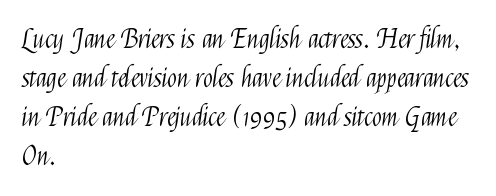
{"bold": "no", "underline": "no", "align": "left", "line_spacing": "normal", "line_spacing_ratio": 1.5, "letter_spacing": "normal", "letter_spacing_em": 0.0, "glyph_px": 26}
